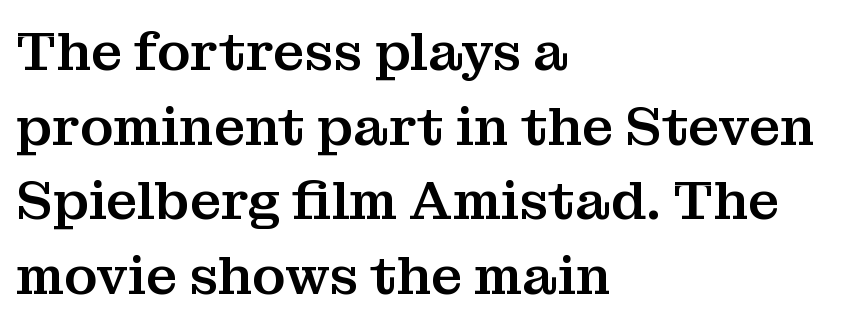
The image shows 54 px serif type, upright; set left-aligned, normal line spacing (1.38x), normal letter spacing, not underlined; medium stroke contrast and a medium x-height.
